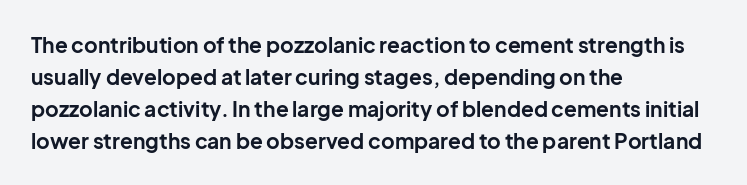
The image shows 21 px bold type, upright; set left-aligned, normal line spacing (1.52x), normal letter spacing, not underlined.
